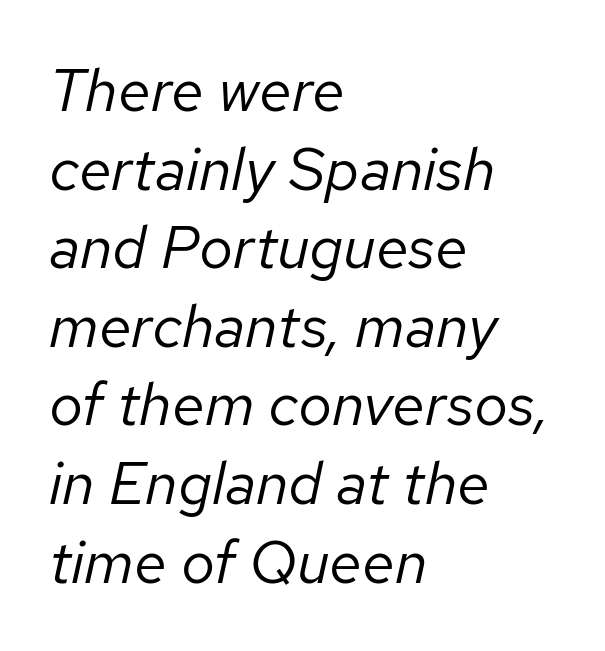
Q: Is the text bold? A: No.
Q: Is the text italic (slanted)? A: Yes, it leans right by about 12 degrees.
Q: Is the text underlined? A: No.
Q: How is the paragraph aligned? A: Left-aligned.
Q: Is the spacing between letters normal or unusually wide? A: Normal.
Q: Is the spacing between lines tight, normal or loose? A: Normal.
Q: Width (condensed, normal, or wide)? A: Normal.
Q: Stroke contrast? A: Low.
Q: x-height? A: Medium.
Q: Monospaced? A: No.
